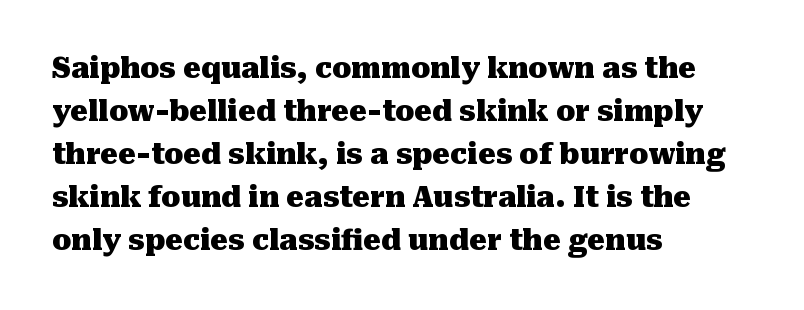
{"serif": "yes", "italic": "no", "bold": "yes", "weight": "heavy", "width": "normal", "stroke_contrast": "medium", "x_height": "medium", "monospaced": "no", "underline": "no", "align": "left", "line_spacing": "normal", "line_spacing_ratio": 1.54, "letter_spacing": "normal", "letter_spacing_em": 0.0, "glyph_px": 28}
